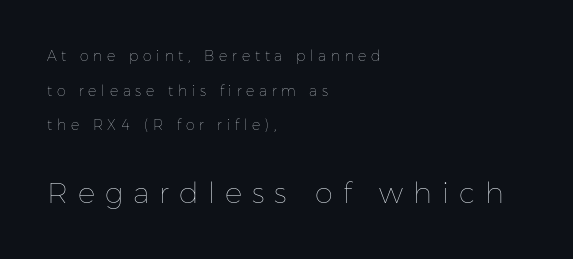
{"italic": "no", "bold": "no", "weight": "thin", "width": "normal", "stroke_contrast": "low", "x_height": "medium", "monospaced": "no", "underline": "no", "align": "left", "line_spacing": "loose", "line_spacing_ratio": 2.48, "letter_spacing": "wide", "letter_spacing_em": 0.34, "larger_block": "second", "size_ratio": 2.07, "glyph_px": 29}
